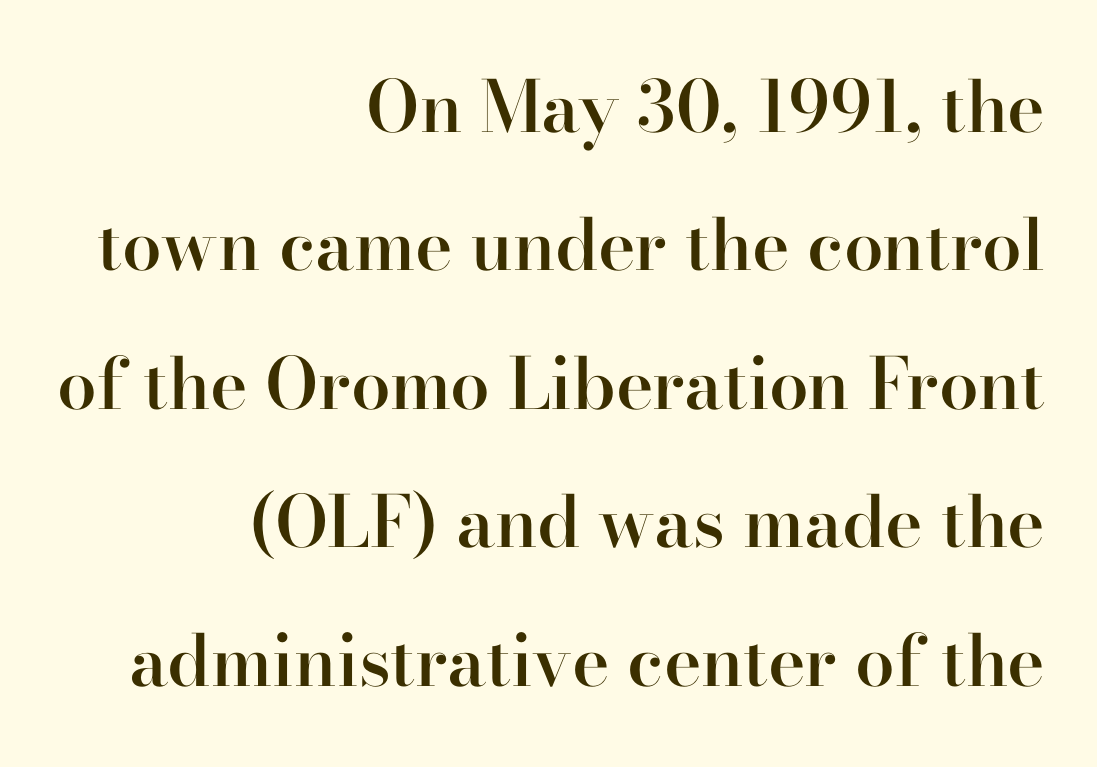
Does extra space separate the letters? No, they use regular spacing. Moderately thickened strokes mark this as semibold type. Serifs: yes, visible at the terminals of the letterforms. Typeset ragged left — the right edge is the straight one. The space between consecutive lines is lavish. The letters advance in unequal steps, a hallmark of proportional type.
